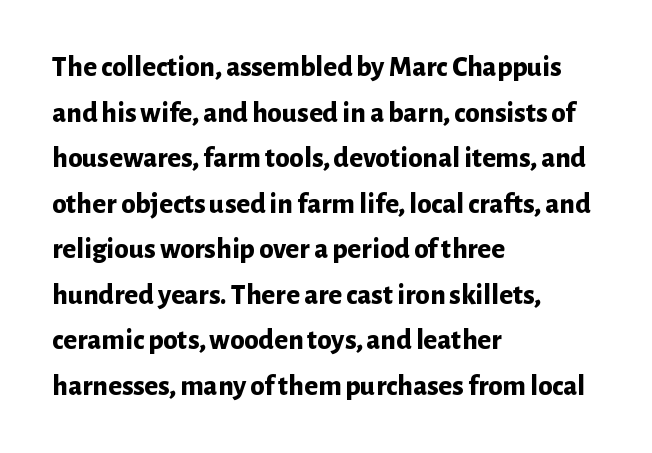
Just letters on the line, the space beneath them empty. Heavy-handed strokes throughout: this text is bold. The rendering keeps characters at their native spacing. The face used here is proportionally spaced, like ordinary book or web type. Reading down the column, the eye jumps a familiar distance to each next line. Line starts are locked; line ends wander.
